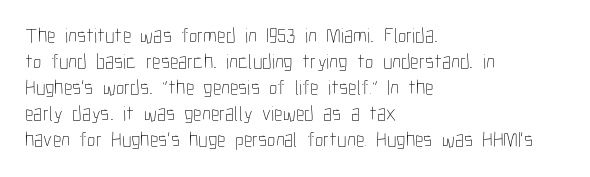
Q: Is the text bold? A: No.
Q: Is the text italic (slanted)? A: No, it is upright.
Q: Is the text underlined? A: No.
Q: How is the paragraph aligned? A: Left-aligned.
Q: Is the spacing between letters normal or unusually wide? A: Normal.
